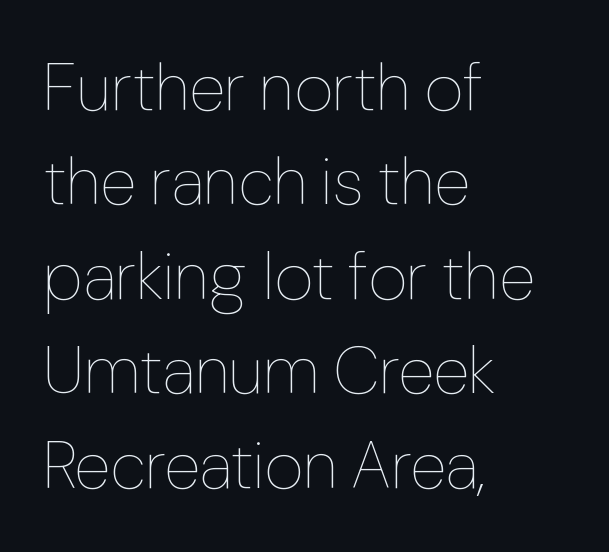
The image shows 67 px thin type, upright; set left-aligned, normal line spacing (1.41x), normal letter spacing, not underlined; low stroke contrast and a medium x-height.
